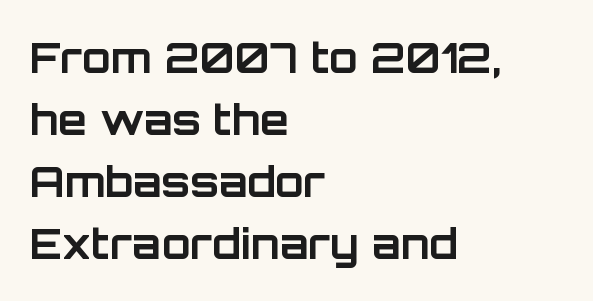
Q: Is the text bold? A: Yes.
Q: Is the text italic (slanted)? A: No, it is upright.
Q: Is the typeface a serif or a sans-serif typeface? A: Sans-serif.
Q: Is the text underlined? A: No.
Q: How is the paragraph aligned? A: Left-aligned.
Q: Is the spacing between letters normal or unusually wide? A: Normal.
Q: Is the spacing between lines tight, normal or loose? A: Normal.
Q: Width (condensed, normal, or wide)? A: Normal.
Q: Stroke contrast? A: Low.
Q: x-height? A: Large.
Q: Monospaced? A: No.
